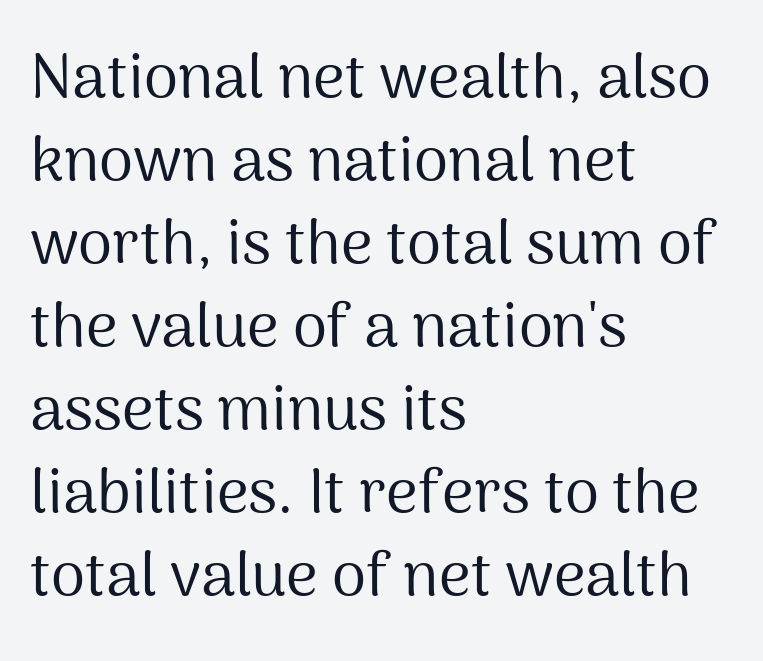
{"serif": "no", "italic": "no", "bold": "no", "weight": "regular", "width": "normal", "stroke_contrast": "medium", "x_height": "medium", "monospaced": "no", "underline": "no", "align": "left", "line_spacing": "normal", "line_spacing_ratio": 1.34, "letter_spacing": "normal", "letter_spacing_em": 0.0, "glyph_px": 62}
